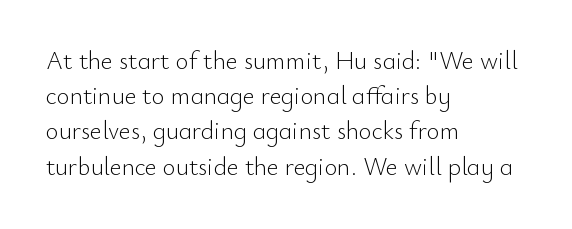
Q: Is the text bold? A: No.
Q: Is the text italic (slanted)? A: No, it is upright.
Q: Is the text underlined? A: No.
Q: How is the paragraph aligned? A: Left-aligned.
Q: Is the spacing between letters normal or unusually wide? A: Normal.
Q: Is the spacing between lines tight, normal or loose? A: Normal.
